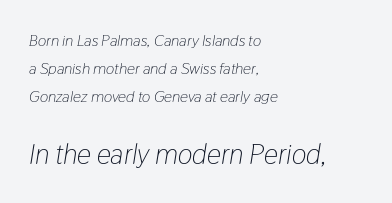
Q: Is the text bold? A: No.
Q: Is the text italic (slanted)? A: Yes, it leans right by about 9 degrees.
Q: Is the text underlined? A: No.
Q: How is the paragraph aligned? A: Left-aligned.
Q: Is the spacing between letters normal or unusually wide? A: Normal.
Q: Which block of text is set in a larger size, the first (top) or the second (bottom)? A: The second (bottom) one.
Q: Width (condensed, normal, or wide)? A: Condensed.
Q: Stroke contrast? A: Low.
Q: x-height? A: Medium.
Q: Monospaced? A: No.
